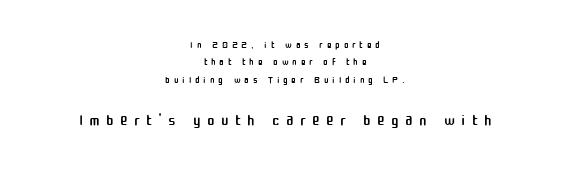
Q: Is the text bold? A: No.
Q: Is the text italic (slanted)? A: No, it is upright.
Q: Is the text underlined? A: No.
Q: How is the paragraph aligned? A: Centered.
Q: Is the spacing between letters normal or unusually wide? A: Unusually wide.
Q: Which block of text is set in a larger size, the first (top) or the second (bottom)? A: The second (bottom) one.
